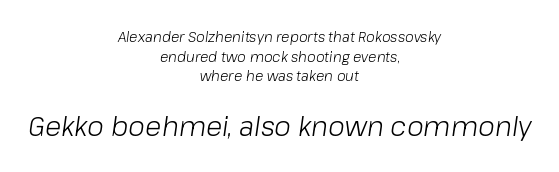
Horizontal bands of white between lines are of average thickness. Beneath every word, the page is bare. Default kerning and tracking; the words read as compact shapes. Does the bottom block carry the larger type? Yes, it does. Caption: multi-line text, centered on the measure.
